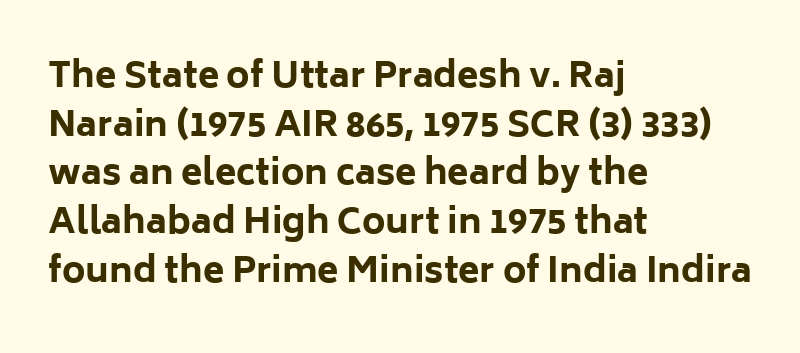
The image shows 35 px bold sans-serif type, upright; set left-aligned, normal line spacing (1.39x), normal letter spacing, not underlined; low stroke contrast and a medium x-height.
